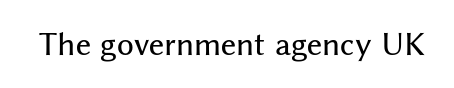
Default kerning and tracking; the words read as compact shapes. Note the varied advance widths — an 'i' is clearly narrower than an 'm'. Does the lettering tilt? It doesn't — this is upright. What kind of face is this? One without serifs — a sans.
